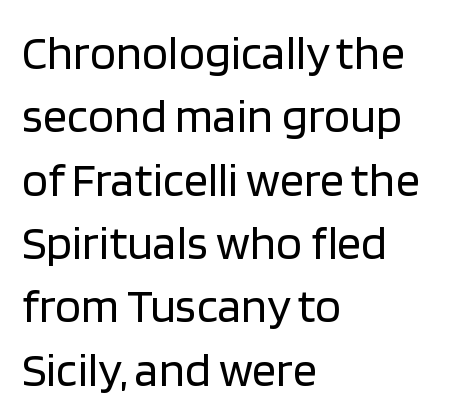
The image shows 48 px regular-weight sans-serif type, upright; set left-aligned, normal line spacing (1.32x), normal letter spacing, not underlined; low stroke contrast and a large x-height.
